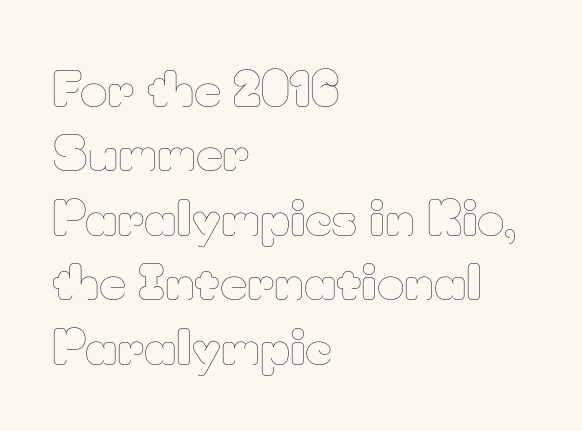
Typeset ragged right — the left edge is the straight one. Type without underlining. A typesetter would mark this as roman, not italic. Caption: face not bold, strokes unweighted.
